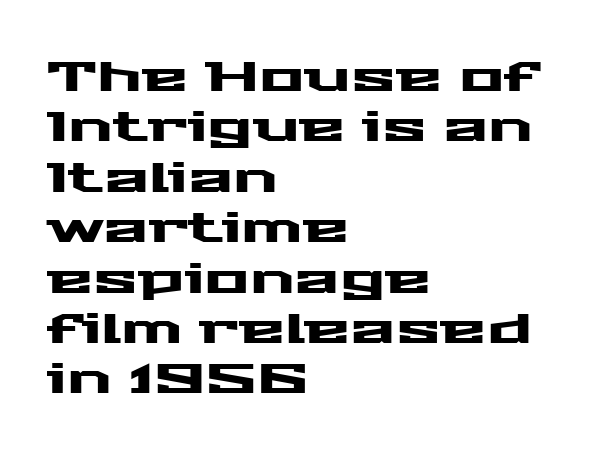
Q: Is the text italic (slanted)? A: No, it is upright.
Q: Is the typeface a serif or a sans-serif typeface? A: Sans-serif.
Q: Is the text underlined? A: No.
Q: How is the paragraph aligned? A: Left-aligned.
Q: Is the spacing between letters normal or unusually wide? A: Normal.
Q: Width (condensed, normal, or wide)? A: Wide.
Q: Stroke contrast? A: Medium.
Q: x-height? A: Medium.
Q: Monospaced? A: No.
